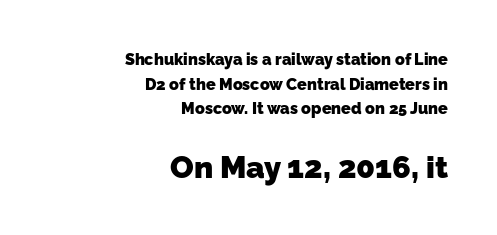
The image shows 31 px heavy sans-serif type; set right-aligned, normal line spacing (1.54x), normal letter spacing, not underlined; the second (bottom) block is 1.94x larger; low stroke contrast and a medium x-height.
